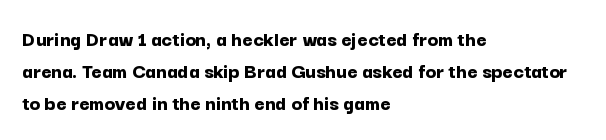
Q: Is the text bold? A: Yes.
Q: Is the text italic (slanted)? A: No, it is upright.
Q: Is the text underlined? A: No.
Q: How is the paragraph aligned? A: Left-aligned.
Q: Is the spacing between letters normal or unusually wide? A: Normal.
Q: Is the spacing between lines tight, normal or loose? A: Normal.
